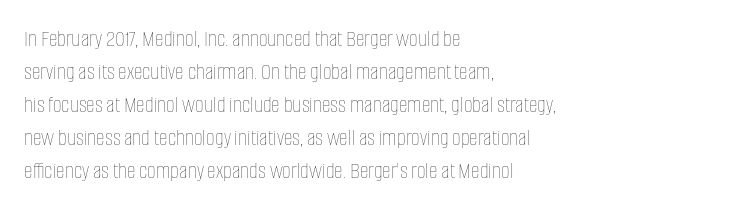
{"italic": "no", "bold": "no", "underline": "no", "align": "left", "line_spacing": "normal", "line_spacing_ratio": 1.37, "letter_spacing": "normal", "letter_spacing_em": 0.0, "glyph_px": 24}
